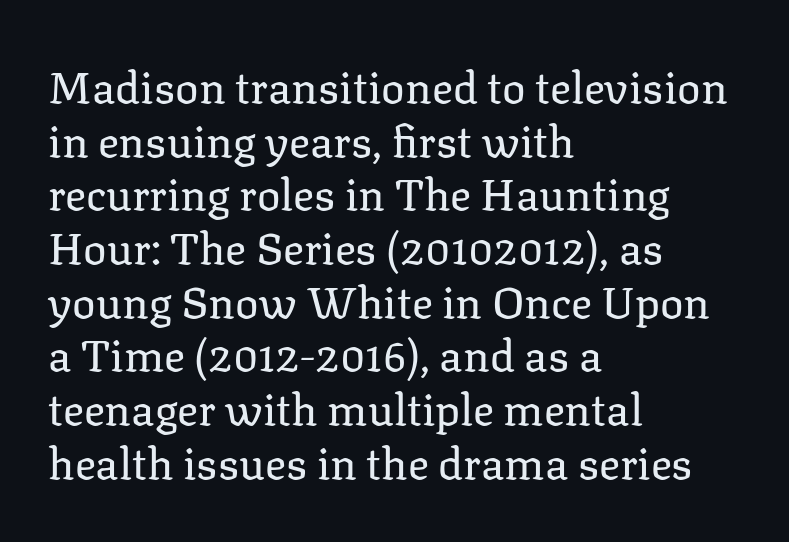
Q: Is the text bold? A: No.
Q: Is the text italic (slanted)? A: No, it is upright.
Q: Is the typeface a serif or a sans-serif typeface? A: Serif.
Q: Is the text underlined? A: No.
Q: How is the paragraph aligned? A: Left-aligned.
Q: Is the spacing between letters normal or unusually wide? A: Normal.
Q: Width (condensed, normal, or wide)? A: Normal.
Q: Stroke contrast? A: Low.
Q: x-height? A: Medium.
Q: Monospaced? A: No.
